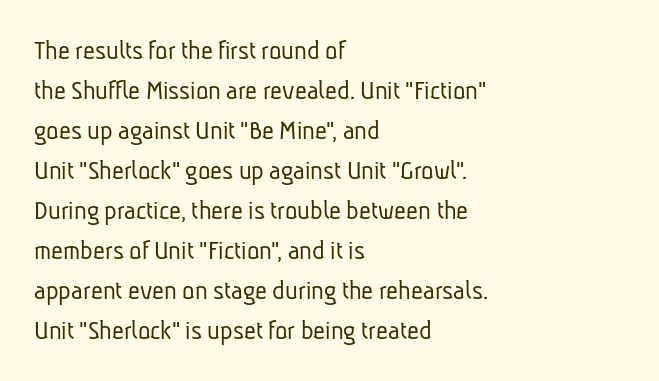
The image shows 29 px light, condensed sans-serif type; set left-aligned, normal line spacing (1.38x), normal letter spacing, not underlined; low stroke contrast and a medium x-height.
